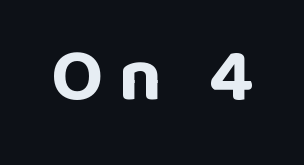
The image shows 75 px bold sans-serif type, upright; set unusually wide letter spacing (+0.21 em), not underlined; low stroke contrast and a large x-height.
